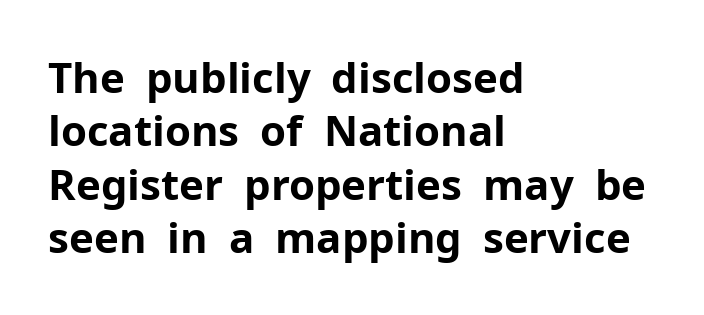
Short note: letters normally spaced. Is this a fixed-width face? No — the glyphs have proportional, varying widths. Interline gaps are of average width in this sample. Does the type have serifs? No, each stem ends abruptly. The letters stand upright; this is a roman face. The sample has been set heavy, in full bold.
